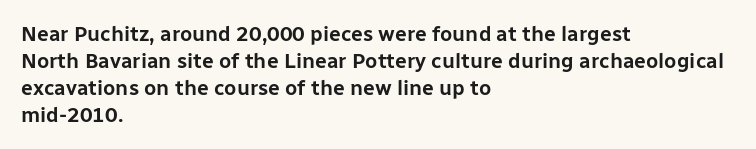
{"italic": "no", "underline": "no", "align": "left", "line_spacing": "normal", "line_spacing_ratio": 1.28, "letter_spacing": "normal", "letter_spacing_em": 0.0, "glyph_px": 21}
